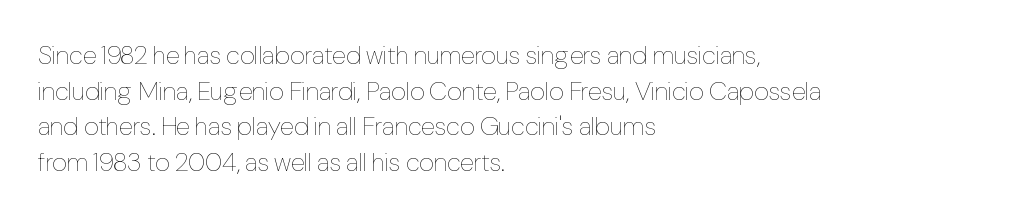
The line texture is even and compact thanks to regular tracking. Honestly, the row spacing looks completely unremarkable. Every row of glyphs begins at an identical x-position on the left. The letters stand straight up with perfectly vertical stems. Stroke thickness stays within the range of a standard reading face or lighter. Unmarked baselines from the first word to the last.
